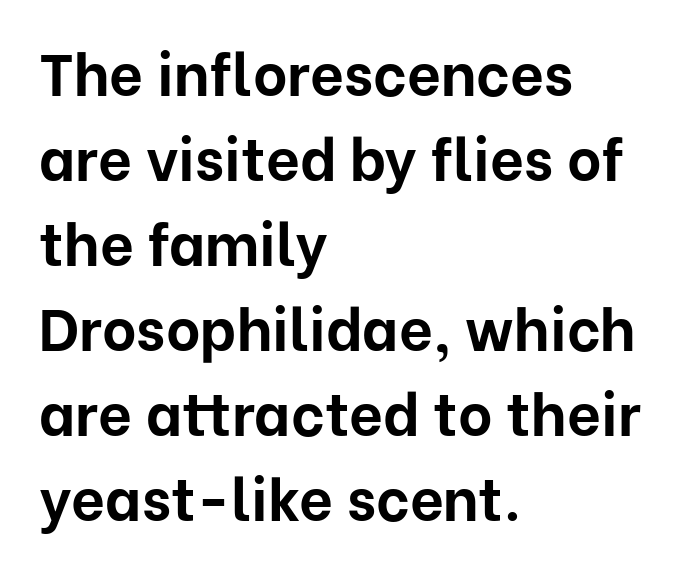
Q: Is the text bold? A: Yes.
Q: Is the text italic (slanted)? A: No, it is upright.
Q: Is the typeface a serif or a sans-serif typeface? A: Sans-serif.
Q: Is the text underlined? A: No.
Q: How is the paragraph aligned? A: Left-aligned.
Q: Is the spacing between letters normal or unusually wide? A: Normal.
Q: Is the spacing between lines tight, normal or loose? A: Normal.
Q: Width (condensed, normal, or wide)? A: Normal.
Q: Stroke contrast? A: Low.
Q: x-height? A: Medium.
Q: Monospaced? A: No.
